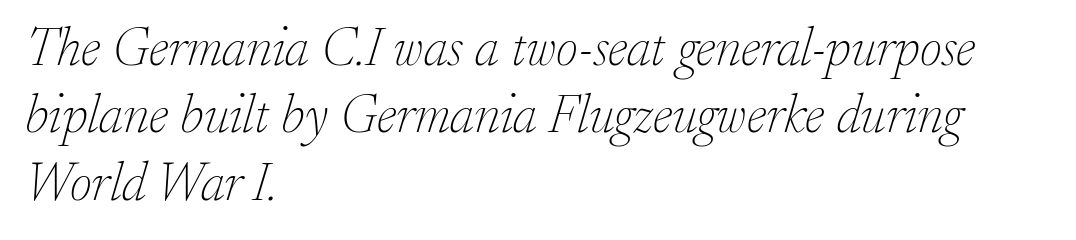
The image shows 54 px thin serif type, italic (leaning right); set left-aligned, normal line spacing (1.25x), normal letter spacing, not underlined; low stroke contrast and a small x-height.
